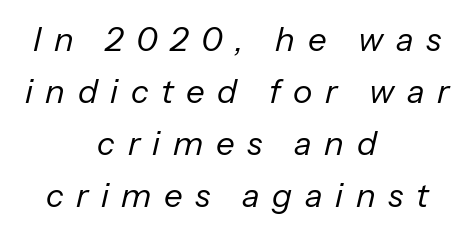
Q: Is the text bold? A: No.
Q: Is the text italic (slanted)? A: Yes, it leans right by about 13 degrees.
Q: Is the text underlined? A: No.
Q: How is the paragraph aligned? A: Centered.
Q: Is the spacing between letters normal or unusually wide? A: Unusually wide.
Q: Is the spacing between lines tight, normal or loose? A: Normal.
Q: Width (condensed, normal, or wide)? A: Normal.
Q: Stroke contrast? A: Low.
Q: x-height? A: Medium.
Q: Monospaced? A: No.
